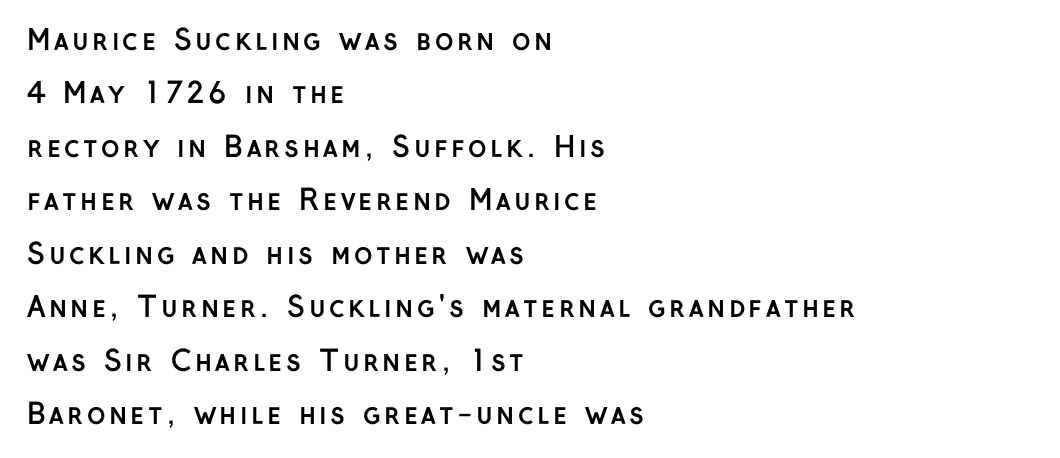
The image shows 28 px semibold sans-serif type, upright; set left-aligned, loose line spacing (1.91x), not underlined; low stroke contrast and a medium x-height.
